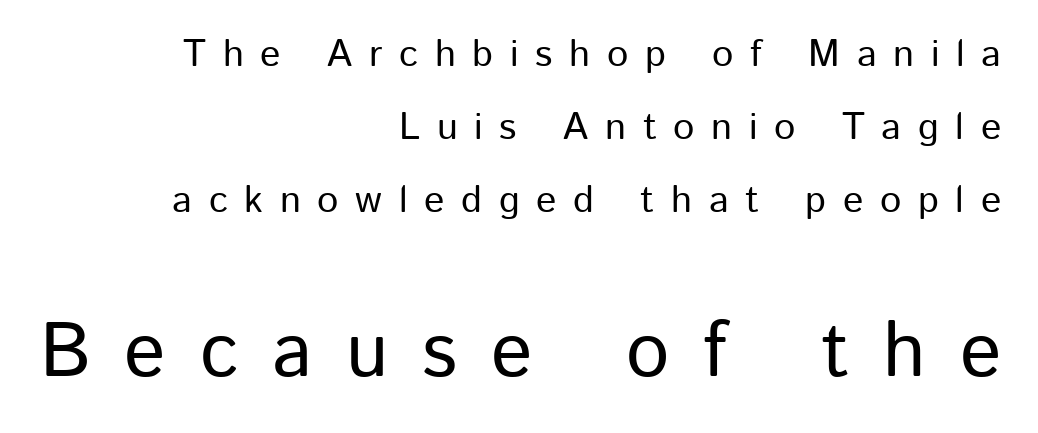
The image shows 77 px sans-serif type, upright; set right-aligned, loose line spacing (1.92x), unusually wide letter spacing (+0.44 em), not underlined; the second (bottom) block is 2.03x larger; low stroke contrast and a medium x-height.
